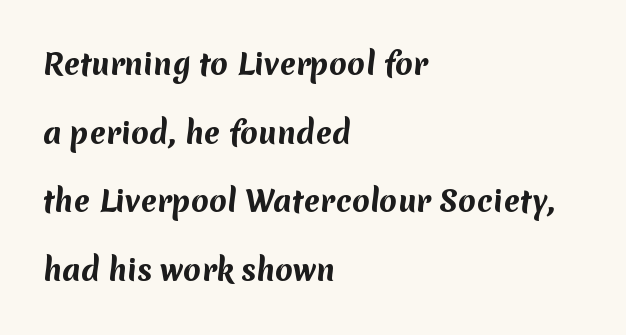
{"serif": "no", "bold": "yes", "weight": "bold", "width": "normal", "stroke_contrast": "medium", "x_height": "medium", "monospaced": "no", "underline": "no", "align": "left", "line_spacing": "loose", "line_spacing_ratio": 2.37, "letter_spacing": "normal", "letter_spacing_em": 0.0, "glyph_px": 29}
